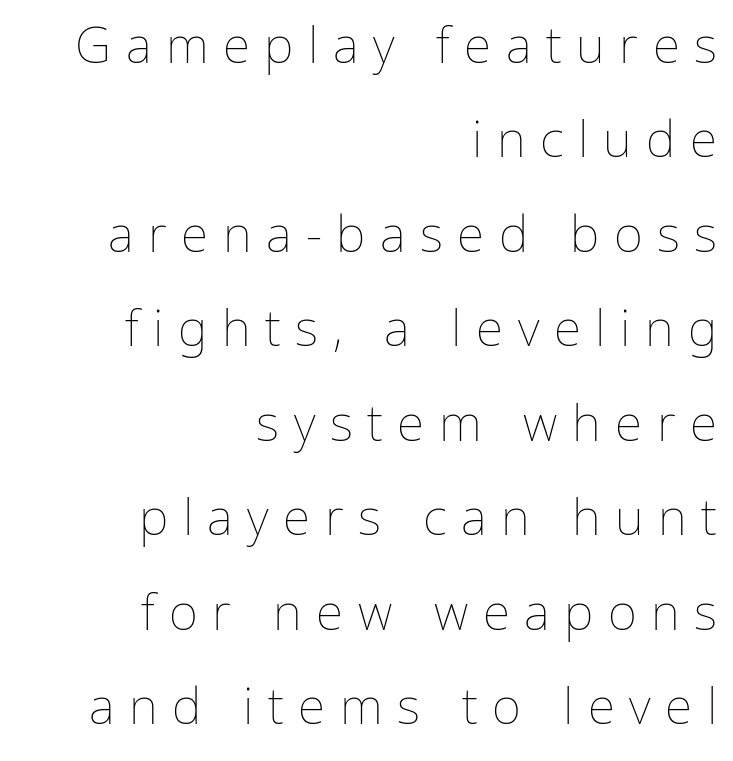
The image shows 50 px thin type, upright; set right-aligned, line spacing 1.89x, unusually wide letter spacing (+0.29 em), not underlined; low stroke contrast and a medium x-height.
